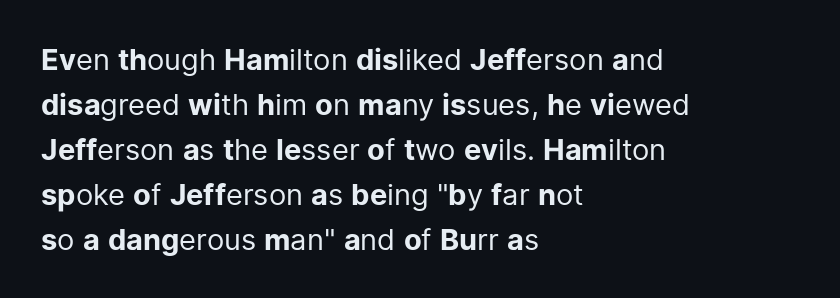
Q: Is the text bold? A: No.
Q: Is the text italic (slanted)? A: No, it is upright.
Q: Is the typeface a serif or a sans-serif typeface? A: Sans-serif.
Q: Is the text underlined? A: No.
Q: How is the paragraph aligned? A: Left-aligned.
Q: Is the spacing between letters normal or unusually wide? A: Normal.
Q: Is the spacing between lines tight, normal or loose? A: Normal.
Q: Width (condensed, normal, or wide)? A: Normal.
Q: Stroke contrast? A: Low.
Q: x-height? A: Medium.
Q: Monospaced? A: No.
